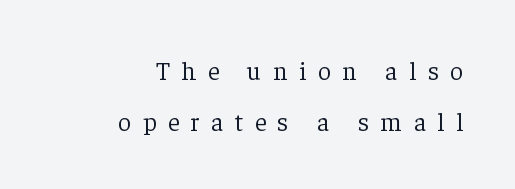
{"italic": "no", "bold": "no", "underline": "no", "align": "right", "line_spacing": "loose", "line_spacing_ratio": 1.95, "letter_spacing": "wide", "letter_spacing_em": 0.44, "glyph_px": 26}
